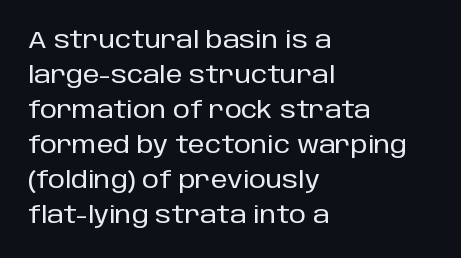
Q: Is the text italic (slanted)? A: No, it is upright.
Q: Is the text underlined? A: No.
Q: How is the paragraph aligned? A: Left-aligned.
Q: Is the spacing between letters normal or unusually wide? A: Normal.
Q: Is the spacing between lines tight, normal or loose? A: Normal.
